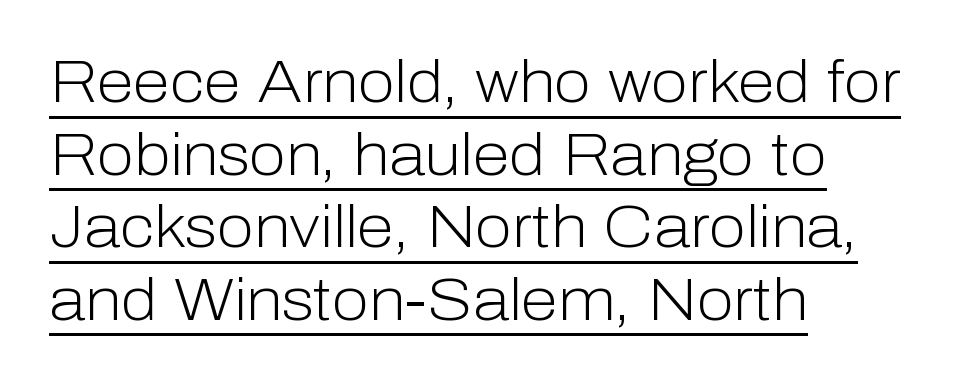
Honestly, the letter spacing is just normal — you wouldn't notice it. Varying glyph widths throughout — classic text-font behaviour. Is the block centered? No — it sits flush against the left margin. The rendered words wear a rule along their underside.
